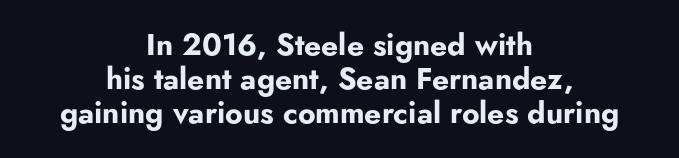
When letters stand straight like this, we call the style roman or upright. One-word summary of the alignment: center. You could not count columns in this text — the font is proportionally spaced. Set as a true bold cut, around the 700 mark. Reading down the column, the eye jumps only a short way to each next line. Words appear dense and cohesive because spacing is normal.
